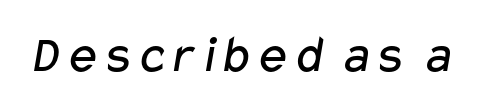
The type family on display is of the sans-serif kind. The strip under each line holds only bare page. The face used here is rendered with its standard letterfit. Stems and bowls with no extra thickness — not bold. The rendering uses natural spacing where letterforms have individual widths.
